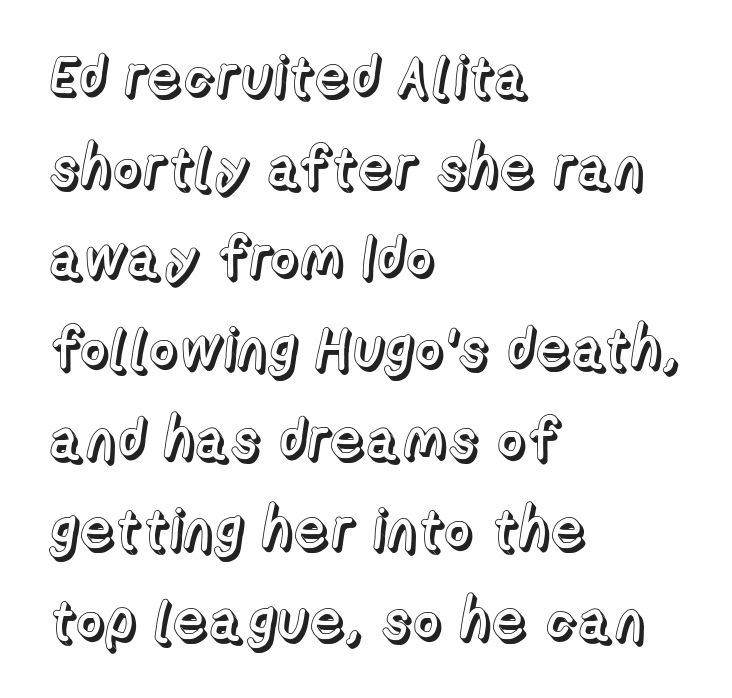
{"width": "normal", "x_height": "medium", "monospaced": "no", "underline": "no", "align": "left", "line_spacing": "normal", "line_spacing_ratio": 1.59, "letter_spacing": "normal", "letter_spacing_em": 0.0, "glyph_px": 57}
